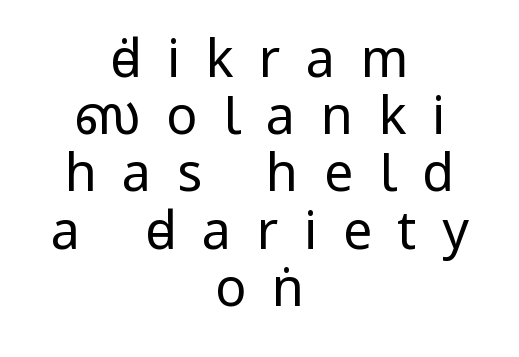
Summary of vertical rhythm: compact, with narrow interline spacing. Posture: vertical. These lines stack symmetrically, like a column narrowing and widening about its center. The passage shown is typed in a proportional face where columns would drift. Is the stroke heavy? The answer is a plain regular-or-lighter.
